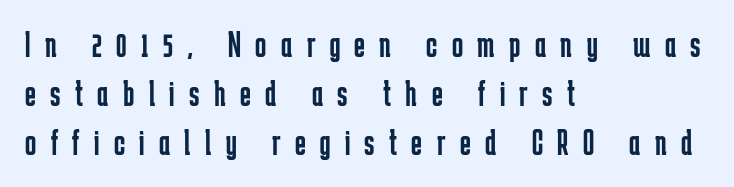
{"serif": "no", "italic": "no", "bold": "no", "weight": "regular", "width": "condensed", "stroke_contrast": "low", "x_height": "medium", "monospaced": "no", "underline": "no", "align": "left", "line_spacing": "normal", "line_spacing_ratio": 1.33, "letter_spacing": "wide", "letter_spacing_em": 0.39, "glyph_px": 37}
